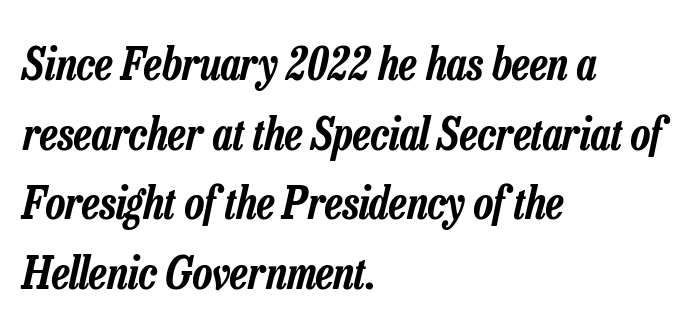
{"italic": "yes", "lean": "right", "slant_degrees": 13, "width": "condensed", "stroke_contrast": "low", "x_height": "medium", "monospaced": "no", "underline": "no", "align": "left", "line_spacing": "normal", "line_spacing_ratio": 1.55, "letter_spacing": "normal", "letter_spacing_em": 0.0, "glyph_px": 45}
